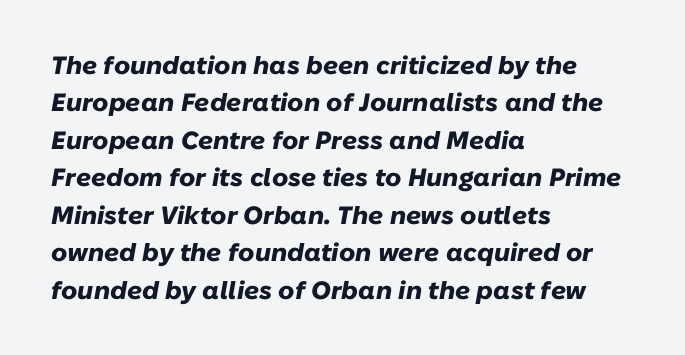
Anything drawn beneath the words? Only blank space. This sample uses an oblique cut, with every glyph tilted off the vertical. Heavy, bold letterforms. Inter-character spacing is left at the font's built-in metrics. Is the block centered? No — it sits flush against the left margin.
